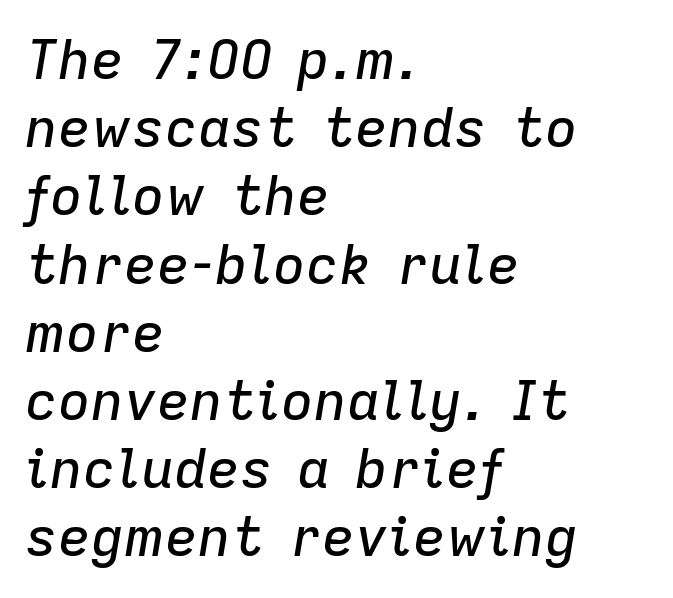
{"italic": "yes", "lean": "right", "slant_degrees": 9, "width": "normal", "stroke_contrast": "low", "x_height": "medium", "monospaced": "no", "underline": "no", "align": "left", "line_spacing_ratio": 1.24, "letter_spacing": "normal", "letter_spacing_em": 0.0, "glyph_px": 55}
